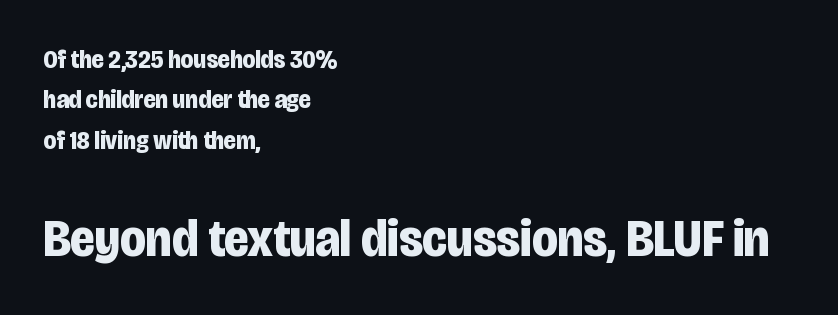
{"serif": "no", "italic": "no", "bold": "yes", "weight": "bold", "width": "condensed", "stroke_contrast": "low", "x_height": "large", "monospaced": "no", "underline": "no", "align": "left", "line_spacing": "normal", "line_spacing_ratio": 1.55, "letter_spacing": "normal", "letter_spacing_em": 0.0, "larger_block": "second", "size_ratio": 2.04, "glyph_px": 53}
